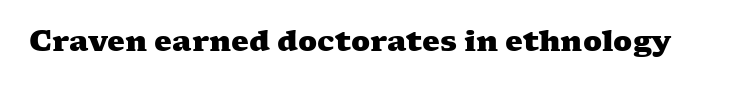
The face used here is proportionally spaced, like ordinary book or web type. Default kerning and tracking; the words read as compact shapes. The strip under each line holds only bare page. Heavy, bold letterforms. Look at the bottom of the vertical strokes: they flare into serifs here.
